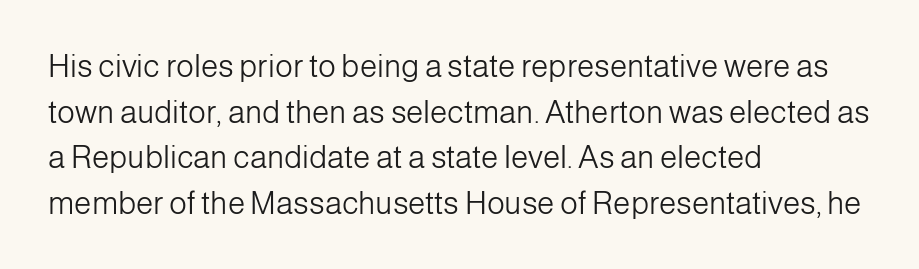
This reads as an unemphasized weight, regular at the heaviest. In CSS terms this would be text-align: left. This rendering leaves character spacing at its baseline value. Vertical spacing — default.
